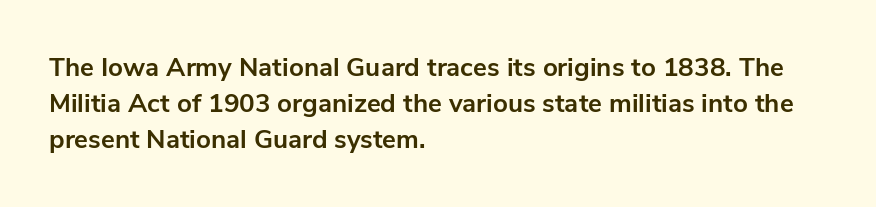
Weight: bold. Inter-character spacing is left at the font's built-in metrics. Check the space under the baseline: it is left empty. These lines sit exactly where default settings would place them. Compared with a centered layout, this one pins lines to the left instead.
